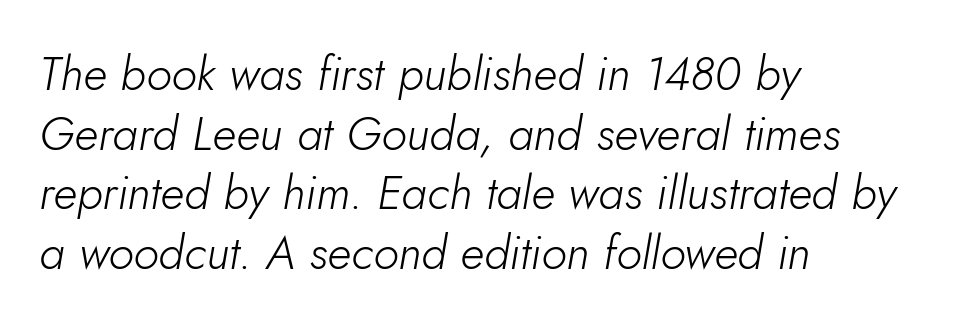
Lines of text with bare space underneath. These lines sit exactly where default settings would place them. The face used here is proportionally spaced, like ordinary book or web type. Students, note that the glyphs here touch the page at normal intervals.
